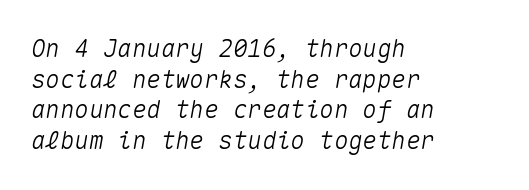
Q: Is the text italic (slanted)? A: Yes, it leans right by about 10 degrees.
Q: Is the text underlined? A: No.
Q: How is the paragraph aligned? A: Left-aligned.
Q: Is the spacing between letters normal or unusually wide? A: Normal.
Q: Is the spacing between lines tight, normal or loose? A: Normal.
